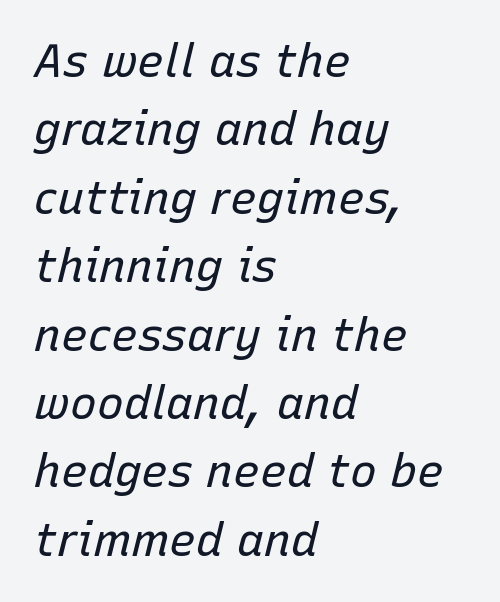
{"italic": "yes", "lean": "right", "slant_degrees": 15, "bold": "no", "weight": "regular", "width": "normal", "stroke_contrast": "low", "x_height": "medium", "monospaced": "no", "underline": "no", "align": "left", "line_spacing": "normal", "line_spacing_ratio": 1.52, "letter_spacing": "normal", "letter_spacing_em": 0.0, "glyph_px": 45}
